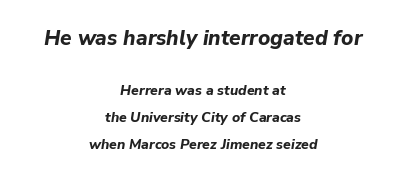
Look at the tracking — it's just the regular setting, nothing added. Lines of text with bare space underneath. Airy leading. In this sample the first text group is rendered at the bigger scale. Does the copy run flush right? No — it is centered line by line. Every character sits at an angle, as italics do.
